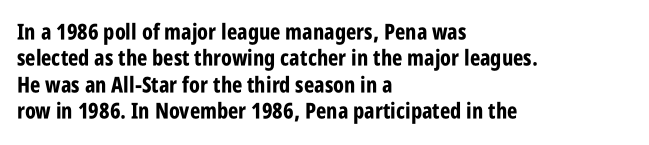
The image shows 22 px bold type, upright; set left-aligned, line spacing 1.2x, normal letter spacing, not underlined.
